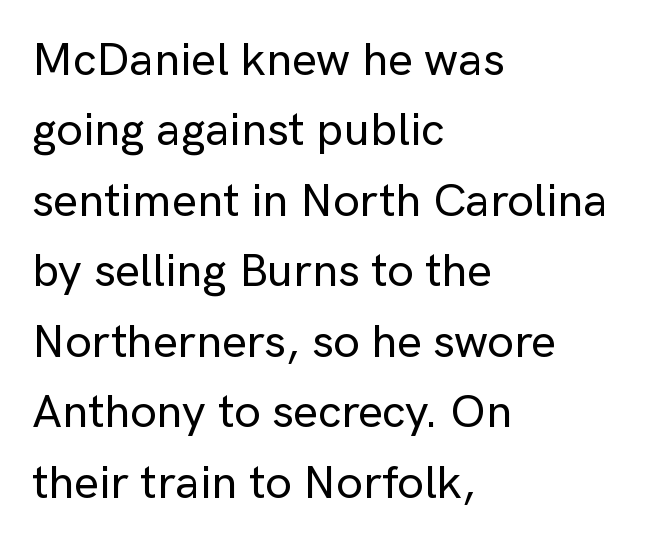
The image shows 47 px sans-serif type, upright; set left-aligned, normal line spacing (1.5x), normal letter spacing, not underlined; low stroke contrast and a medium x-height.
